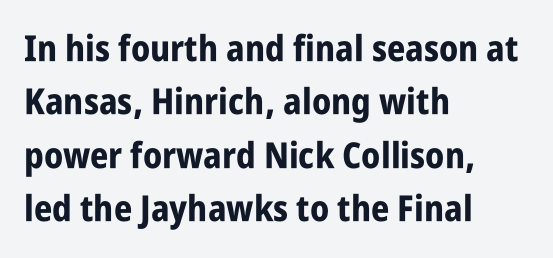
Tracking here is standard; glyphs follow each other at the usual distance. Style check: upright. If you measured baseline to baseline, you'd find a middling distance. The face used here has the dense, thick strokes of a bold. Character widths vary here, with narrow letters taking less room than wide ones. Observe the absence of serifs on each vertical stroke in this sample.
